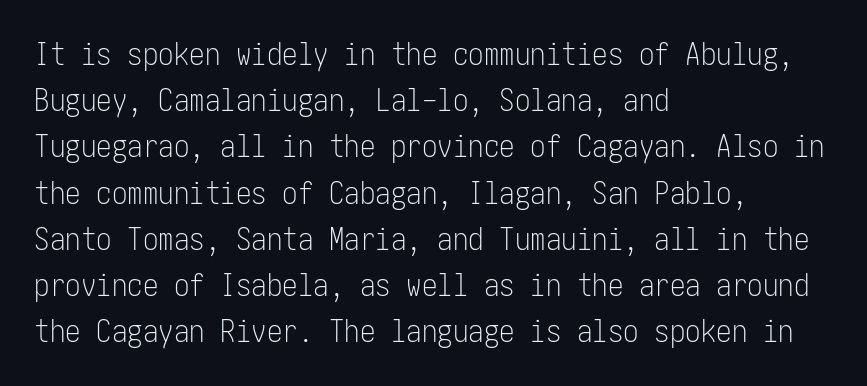
Stems here are at most as thick as an everyday book face. Letter spacing: default. Honestly, the row spacing looks completely unremarkable. Is there any slant? The stems are plumb. The strip under each line holds only bare page. Every row of glyphs begins at an identical x-position on the left.
